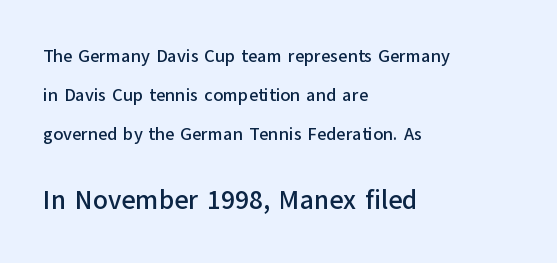
The image shows 27 px text type, upright; set left-aligned, loose line spacing (2.16x), normal letter spacing, not underlined; the second (bottom) block is 1.5x larger.
